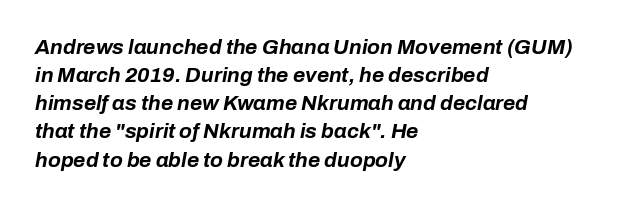
{"italic": "yes", "lean": "right", "slant_degrees": 10, "bold": "yes", "underline": "no", "align": "left", "line_spacing": "normal", "line_spacing_ratio": 1.34, "letter_spacing": "normal", "letter_spacing_em": 0.0, "glyph_px": 21}
